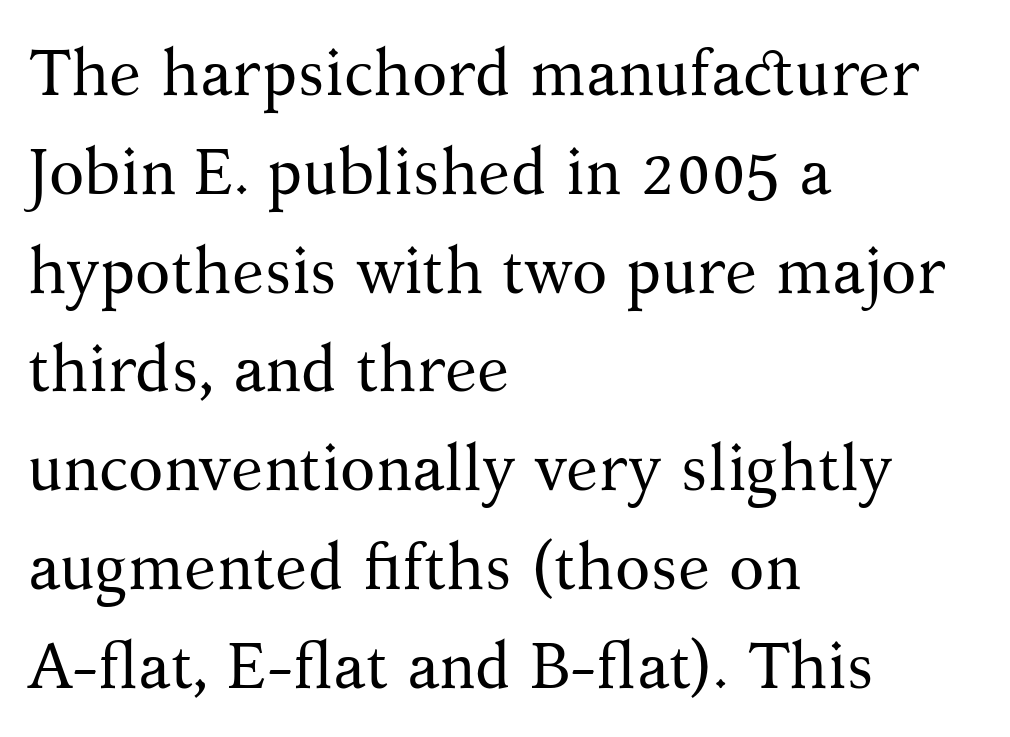
The image shows 65 px regular-weight serif type, upright; set left-aligned, normal line spacing (1.52x), normal letter spacing, not underlined; medium stroke contrast and a medium x-height.
